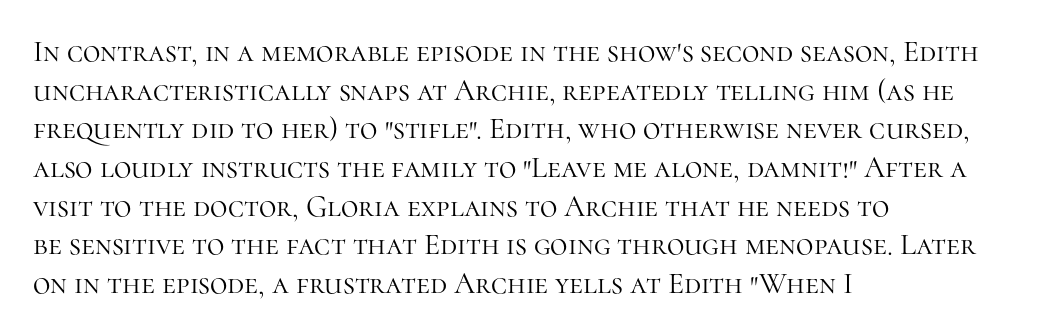
The image shows 30 px light serif type, upright; set left-aligned, normal line spacing (1.29x), normal letter spacing, not underlined; high stroke contrast and a medium x-height.
